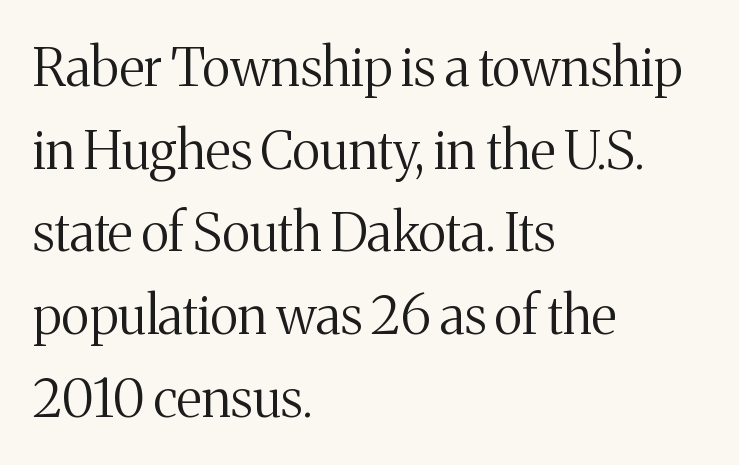
{"serif": "yes", "italic": "no", "bold": "no", "weight": "regular", "width": "normal", "stroke_contrast": "medium", "x_height": "medium", "monospaced": "no", "underline": "no", "align": "left", "line_spacing": "normal", "line_spacing_ratio": 1.56, "letter_spacing": "normal", "letter_spacing_em": 0.0, "glyph_px": 53}
